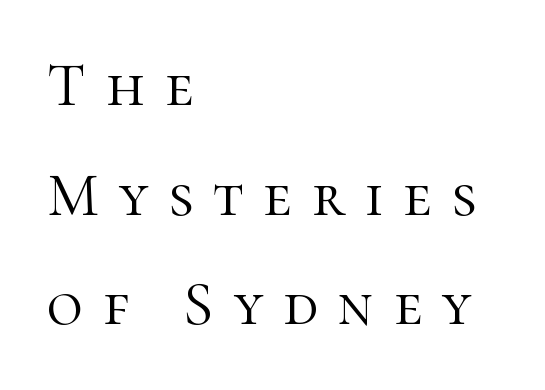
Serif or sans? Serif — the stroke terminals have little feet. Has an underline been added? It has not. Rendered with straight, roman letterforms. The letters advance in unequal steps, a hallmark of proportional type.
